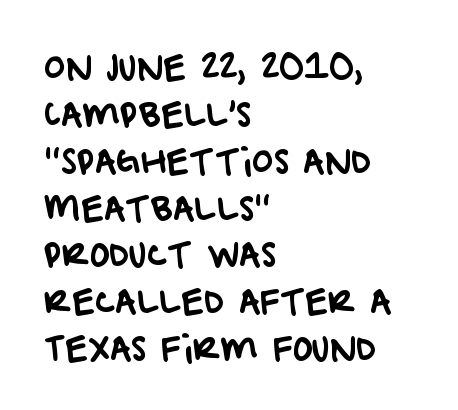
Is the letter spacing exaggerated? No — it looks like the ordinary default. Line spacing here is normal. The letters advance in unequal steps, a hallmark of proportional type. Grotesque or geometric, the face here clearly has no serifs. Unmarked baselines from the first word to the last.
